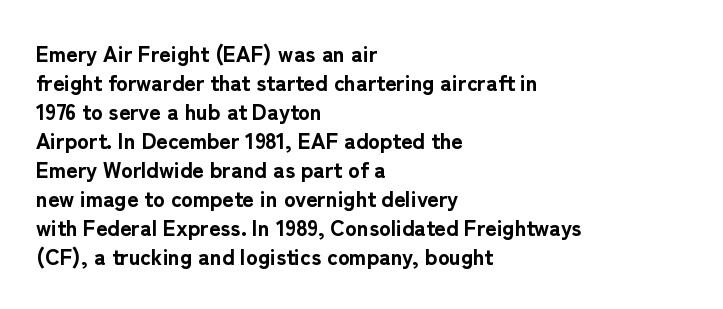
Q: Is the text bold? A: Yes.
Q: Is the text italic (slanted)? A: No, it is upright.
Q: Is the text underlined? A: No.
Q: How is the paragraph aligned? A: Left-aligned.
Q: Is the spacing between letters normal or unusually wide? A: Normal.
Q: Is the spacing between lines tight, normal or loose? A: Normal.
